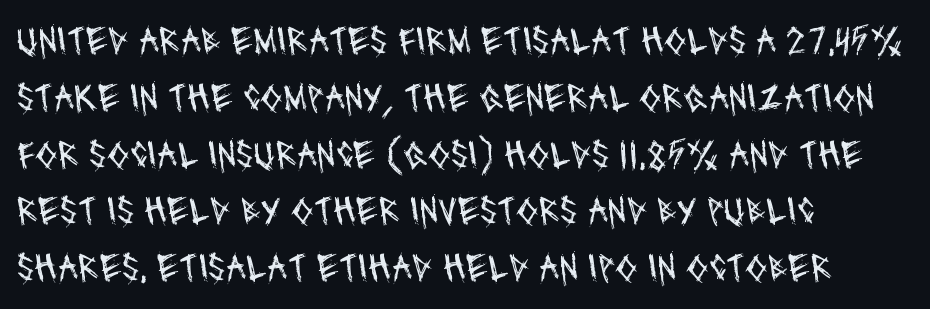
{"serif": "no", "bold": "no", "weight": "regular", "width": "condensed", "stroke_contrast": "medium", "x_height": "large", "monospaced": "no", "underline": "no", "align": "left", "line_spacing": "normal", "line_spacing_ratio": 1.42, "letter_spacing": "normal", "letter_spacing_em": 0.0, "glyph_px": 40}
